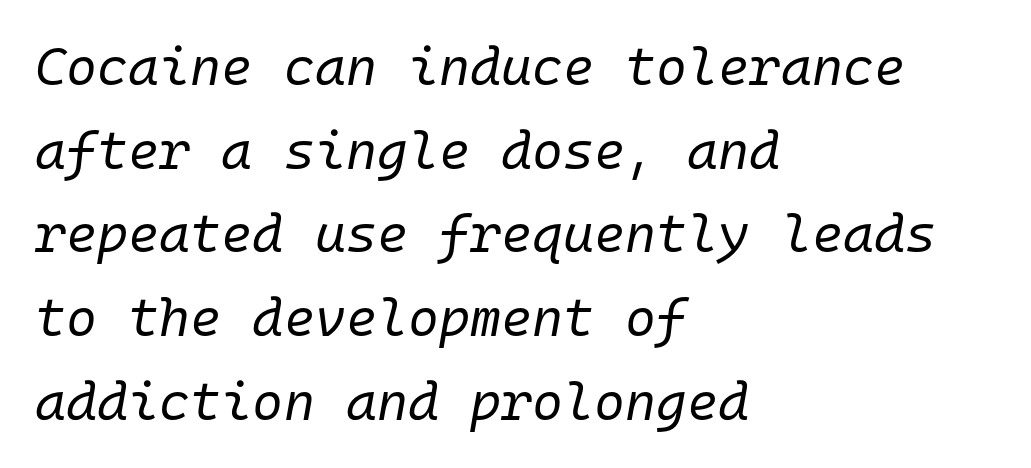
Q: Is the text bold? A: No.
Q: Is the text italic (slanted)? A: Yes, it leans right by about 10 degrees.
Q: Is the text underlined? A: No.
Q: How is the paragraph aligned? A: Left-aligned.
Q: Is the spacing between letters normal or unusually wide? A: Normal.
Q: Is the spacing between lines tight, normal or loose? A: Normal.
Q: Width (condensed, normal, or wide)? A: Normal.
Q: Stroke contrast? A: Low.
Q: x-height? A: Medium.
Q: Monospaced? A: Yes.
